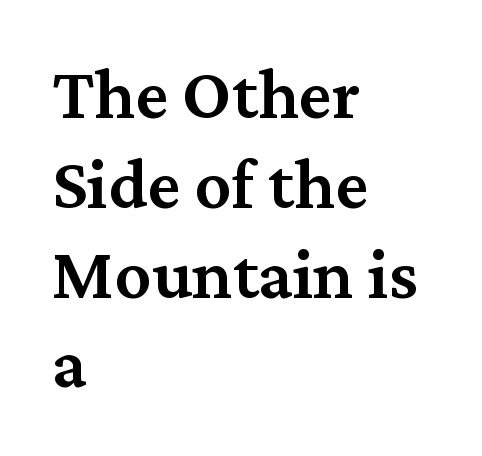
The image shows 73 px semibold serif type, upright; set left-aligned, line spacing 1.23x, normal letter spacing, not underlined; medium stroke contrast and a medium x-height.
